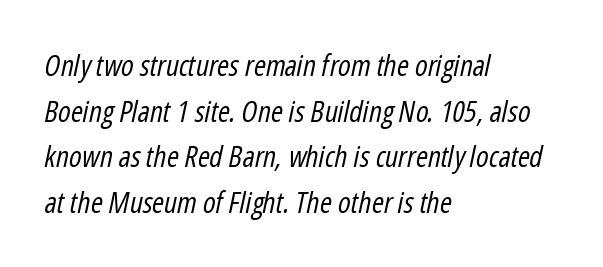
{"italic": "yes", "lean": "right", "slant_degrees": 12, "bold": "no", "weight": "regular", "width": "condensed", "stroke_contrast": "low", "x_height": "medium", "monospaced": "no", "underline": "no", "align": "left", "line_spacing": "normal", "line_spacing_ratio": 1.57, "letter_spacing": "normal", "letter_spacing_em": 0.0, "glyph_px": 29}
